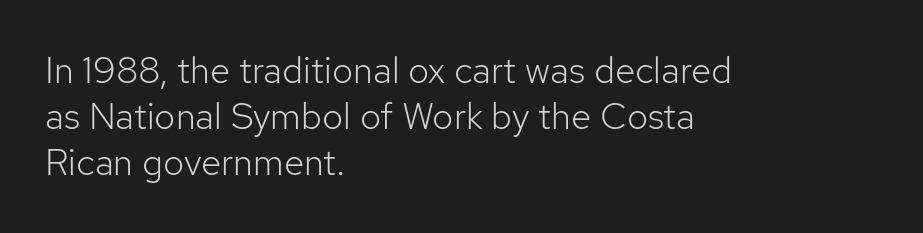
The image shows 37 px light sans-serif type, upright; set left-aligned, normal line spacing (1.25x), normal letter spacing, not underlined; low stroke contrast and a medium x-height.
